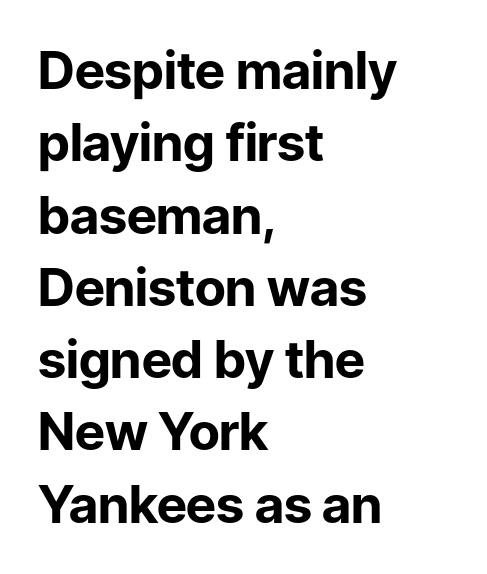
Character widths vary here, with narrow letters taking less room than wide ones. The words here are not underlined. Typesetter's note: full bold, strokes at maximum text heaviness. A classic flush-left, rag-right setting is used for this passage. Honestly, the letter spacing is just normal — you wouldn't notice it.
